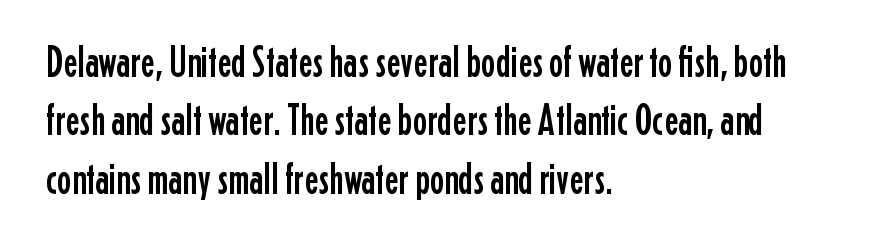
The image shows 43 px condensed sans-serif type, upright; set left-aligned, normal line spacing (1.36x), normal letter spacing, not underlined; low stroke contrast and a medium x-height.
